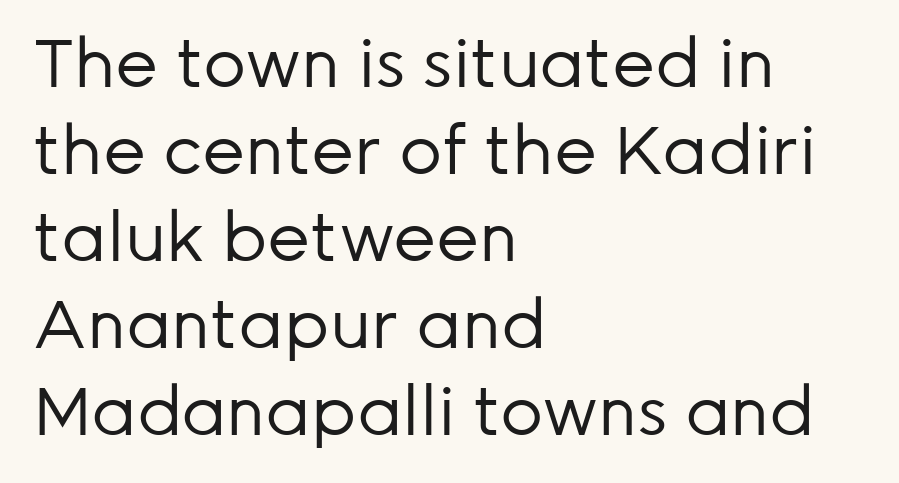
Q: Is the text bold? A: No.
Q: Is the text italic (slanted)? A: No, it is upright.
Q: Is the typeface a serif or a sans-serif typeface? A: Sans-serif.
Q: Is the text underlined? A: No.
Q: How is the paragraph aligned? A: Left-aligned.
Q: Is the spacing between letters normal or unusually wide? A: Normal.
Q: Is the spacing between lines tight, normal or loose? A: Normal.
Q: Width (condensed, normal, or wide)? A: Normal.
Q: Stroke contrast? A: Low.
Q: x-height? A: Medium.
Q: Monospaced? A: No.
